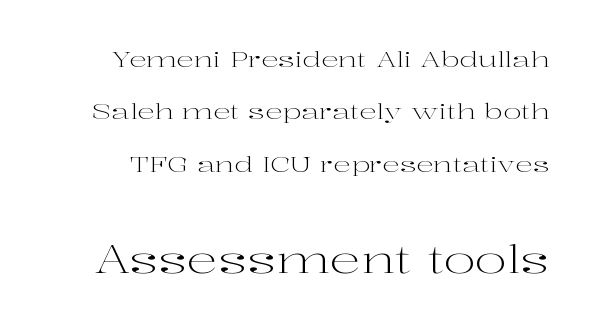
Q: Is the text bold? A: No.
Q: Is the text italic (slanted)? A: No, it is upright.
Q: Is the typeface a serif or a sans-serif typeface? A: Serif.
Q: Is the text underlined? A: No.
Q: Is the spacing between letters normal or unusually wide? A: Normal.
Q: Is the spacing between lines tight, normal or loose? A: Loose.
Q: Which block of text is set in a larger size, the first (top) or the second (bottom)? A: The second (bottom) one.
Q: Width (condensed, normal, or wide)? A: Wide.
Q: Stroke contrast? A: High.
Q: x-height? A: Medium.
Q: Monospaced? A: No.
